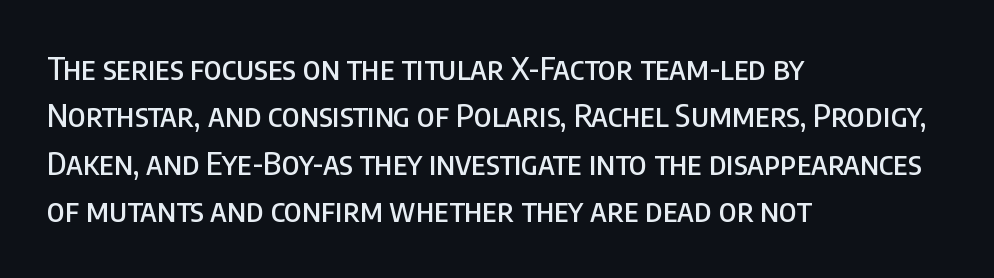
Leading matches the norm, producing a regular column. This sample has the flowing, uneven cadence of proportional lettering. Does the type have serifs? No, each stem ends abruptly. All the whitespace from short lines collects on the right. You can tell it's not italic because the verticals are truly vertical. Any mark beneath the type? The region is blank.
